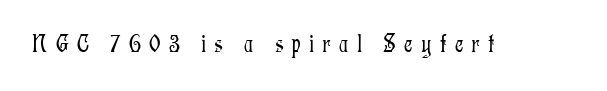
Bare-footed words on every line. Each word looks stretched out because of the extra space between its letters. It's the straight-up-and-down kind of type. Counters stay open thanks to moderate or lighter strokes.
